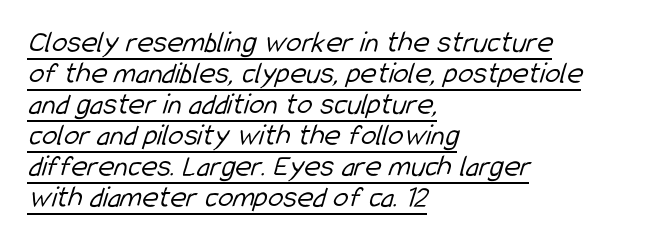
No chunkiness to these letters — they're not bold. If you drew a ruler down the left edge, every line would touch it. Rows of type sit shoulder to shoulder in the vertical direction. Nope, no serifs anywhere on these letters.
